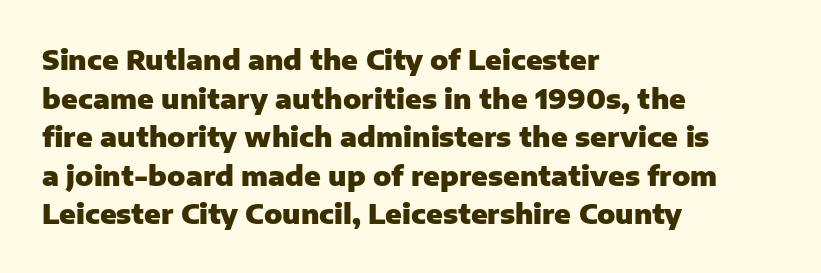
{"italic": "no", "bold": "yes", "underline": "no", "align": "left", "line_spacing": "normal", "line_spacing_ratio": 1.43, "letter_spacing": "normal", "letter_spacing_em": 0.0, "glyph_px": 27}
